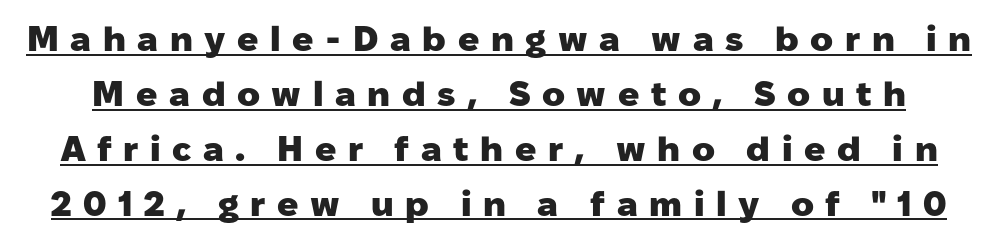
Observe the absence of serifs on each vertical stroke in this sample. Set as a true bold cut, around the 700 mark. Horizontal bands of white between lines are of average thickness. A typesetter would call this proportional, since set widths differ per character. Posture: upright roman.
